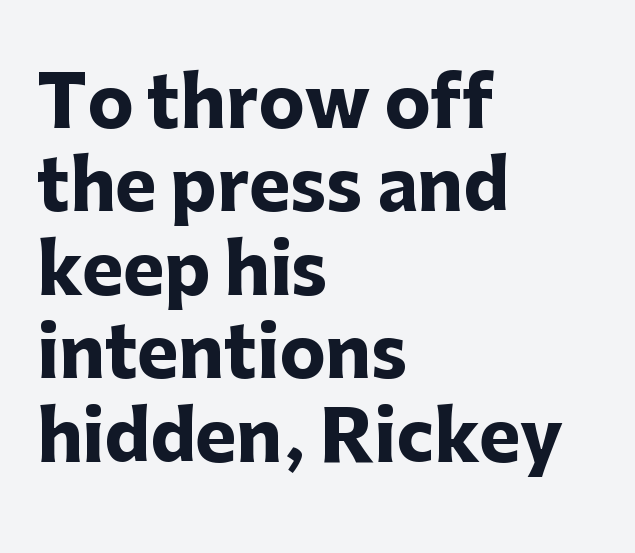
The image shows 69 px heavy sans-serif type, upright; set left-aligned, line spacing 1.21x, normal letter spacing, not underlined; low stroke contrast and a medium x-height.
